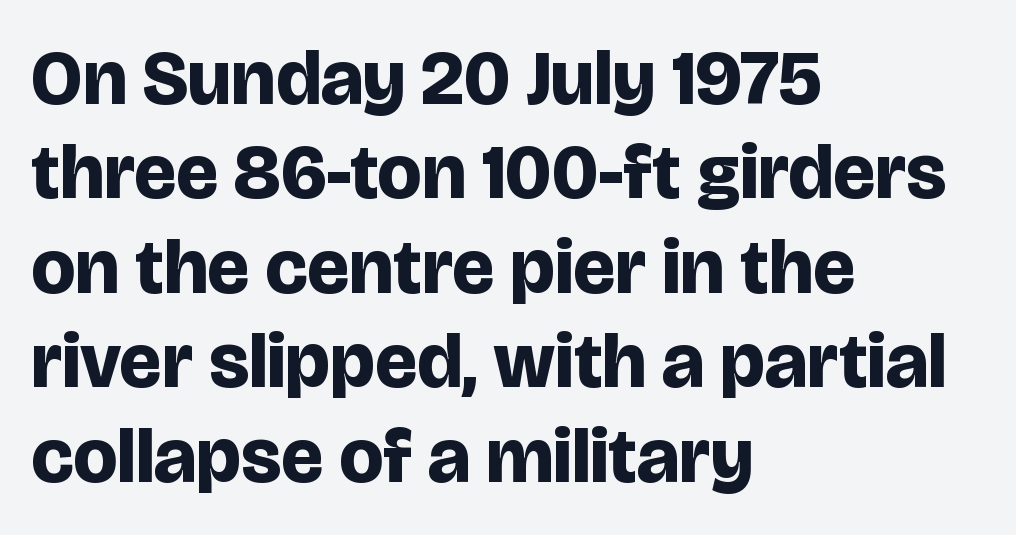
{"serif": "no", "italic": "no", "bold": "yes", "weight": "bold", "width": "normal", "stroke_contrast": "low", "x_height": "large", "monospaced": "no", "underline": "no", "align": "left", "line_spacing_ratio": 1.21, "letter_spacing": "normal", "letter_spacing_em": 0.0, "glyph_px": 78}
